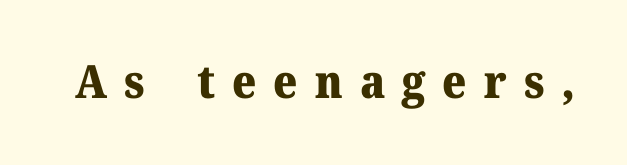
The image shows 46 px heavy serif type, upright; set unusually wide letter spacing (+0.37 em), not underlined; medium stroke contrast and a medium x-height.
